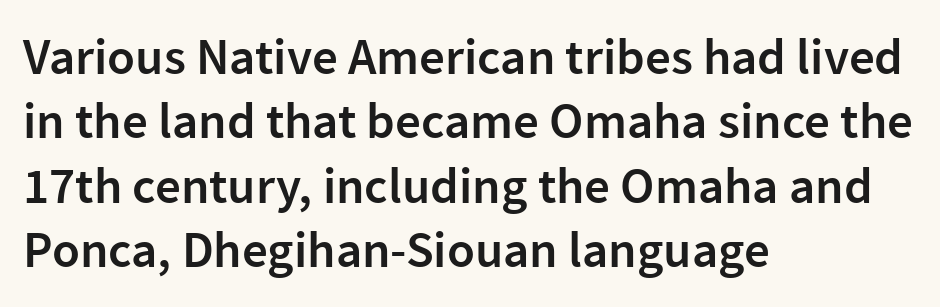
Q: Is the text bold? A: Semi-bold.
Q: Is the text italic (slanted)? A: No, it is upright.
Q: Is the typeface a serif or a sans-serif typeface? A: Sans-serif.
Q: Is the text underlined? A: No.
Q: How is the paragraph aligned? A: Left-aligned.
Q: Is the spacing between letters normal or unusually wide? A: Normal.
Q: Is the spacing between lines tight, normal or loose? A: Normal.
Q: Width (condensed, normal, or wide)? A: Normal.
Q: Stroke contrast? A: Low.
Q: x-height? A: Medium.
Q: Monospaced? A: No.
